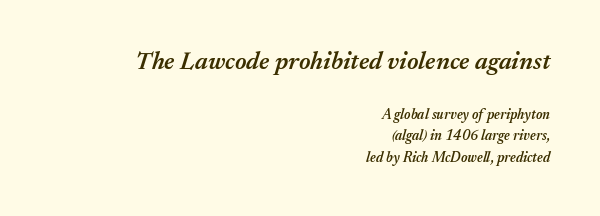
Which margin do the lines hug? The right one — the left edge is uneven. Type size steps down from the first block to the second. These words are printed semibold, heavier than regular yet not bold. Type without underlining. A normal amount of white space separates one row of letters from the next. Characters follow at the spacing the type designer built in.
